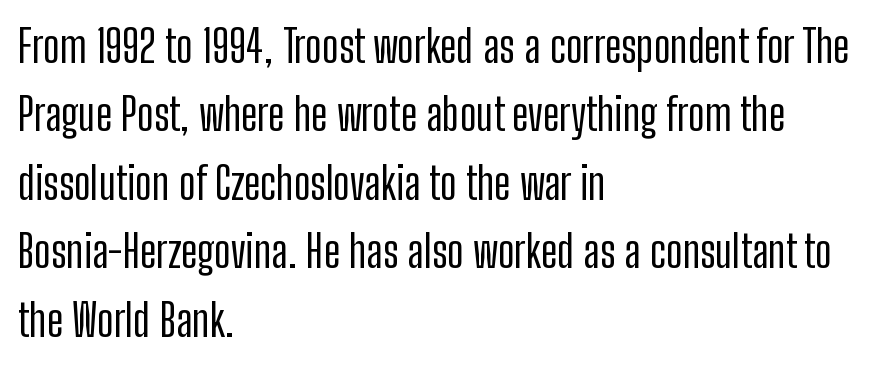
{"serif": "no", "italic": "no", "width": "condensed", "stroke_contrast": "low", "x_height": "medium", "monospaced": "no", "underline": "no", "align": "left", "line_spacing": "normal", "line_spacing_ratio": 1.52, "letter_spacing": "normal", "letter_spacing_em": 0.0, "glyph_px": 45}
